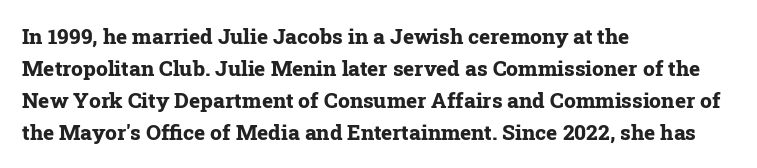
{"italic": "no", "bold": "yes", "underline": "no", "align": "left", "line_spacing": "normal", "line_spacing_ratio": 1.52, "letter_spacing": "normal", "letter_spacing_em": 0.0, "glyph_px": 21}
